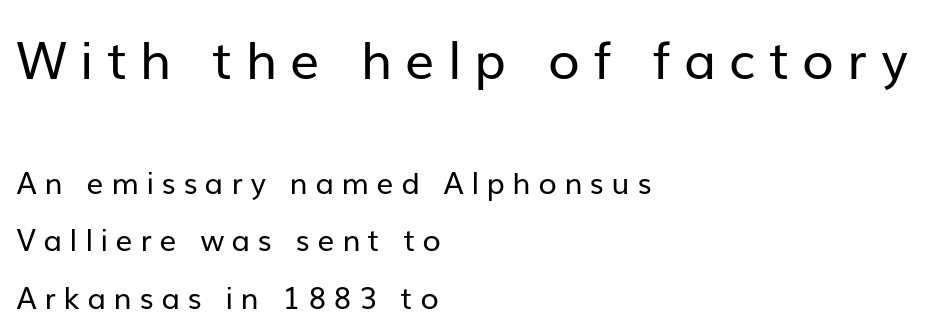
Type without underlining. A roman cut, with each character standing at attention. Weight: regular or lighter. The designer went with a sans here, leaving each stem footless. The line texture is sparse and dotted thanks to wide tracking.
